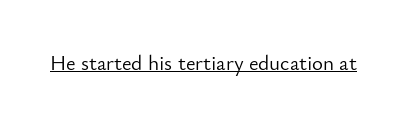
The image shows 21 px text type, upright; set normal letter spacing, underlined.
